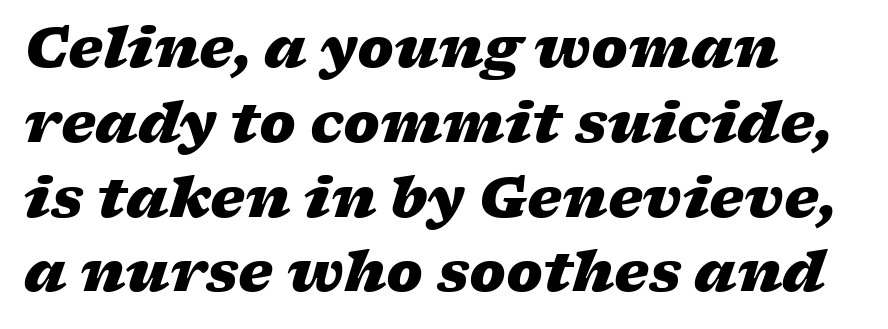
{"italic": "yes", "lean": "right", "slant_degrees": 17, "bold": "yes", "weight": "heavy", "width": "wide", "stroke_contrast": "low", "x_height": "medium", "monospaced": "no", "underline": "no", "align": "left", "line_spacing": "normal", "line_spacing_ratio": 1.36, "letter_spacing": "normal", "letter_spacing_em": 0.0, "glyph_px": 55}
